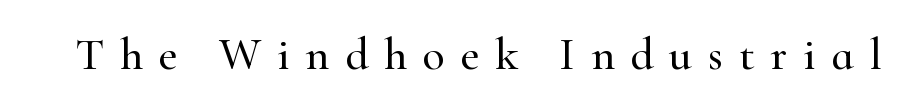
Q: Is the text italic (slanted)? A: No, it is upright.
Q: Is the typeface a serif or a sans-serif typeface? A: Serif.
Q: Is the text underlined? A: No.
Q: Is the spacing between letters normal or unusually wide? A: Unusually wide.
Q: Width (condensed, normal, or wide)? A: Normal.
Q: Stroke contrast? A: High.
Q: x-height? A: Small.
Q: Monospaced? A: No.
